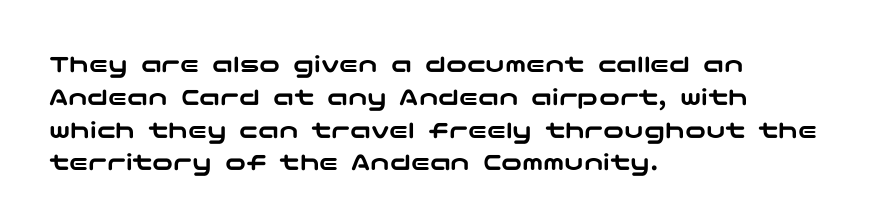
Each new line begins a customary step beneath the previous one. The passage shown is not underscored anywhere. Unlike italic type, these characters show no tilt at all. Casual observation: everything's shoved over to the left.
